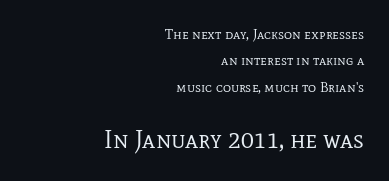
Q: Is the text bold? A: No.
Q: Is the text italic (slanted)? A: No, it is upright.
Q: Is the text underlined? A: No.
Q: How is the paragraph aligned? A: Right-aligned.
Q: Is the spacing between letters normal or unusually wide? A: Normal.
Q: Which block of text is set in a larger size, the first (top) or the second (bottom)? A: The second (bottom) one.
